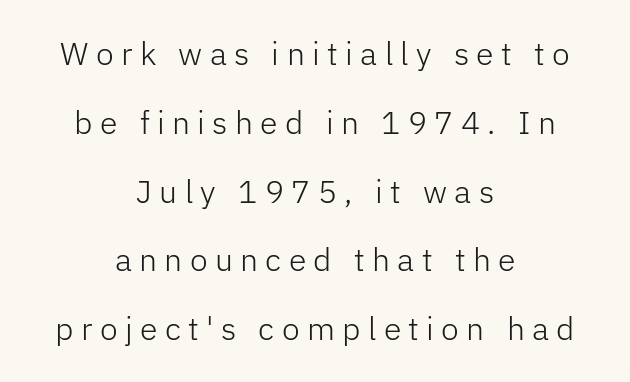
Q: Is the text bold? A: No.
Q: Is the text italic (slanted)? A: No, it is upright.
Q: Is the typeface a serif or a sans-serif typeface? A: Sans-serif.
Q: Is the text underlined? A: No.
Q: How is the paragraph aligned? A: Centered.
Q: Is the spacing between letters normal or unusually wide? A: Unusually wide.
Q: Is the spacing between lines tight, normal or loose? A: Loose.
Q: Width (condensed, normal, or wide)? A: Normal.
Q: Stroke contrast? A: Low.
Q: x-height? A: Medium.
Q: Monospaced? A: No.
